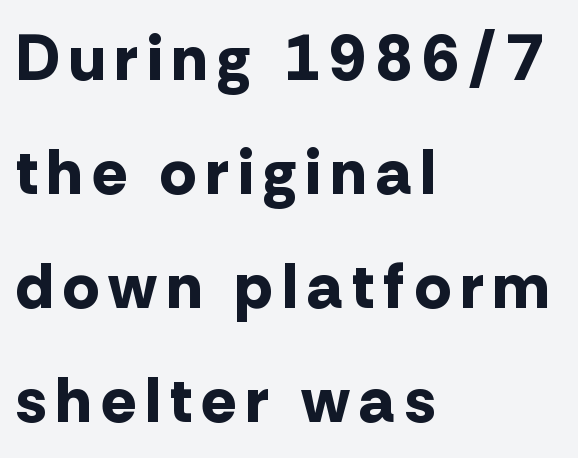
Q: Is the text bold? A: Yes.
Q: Is the text italic (slanted)? A: No, it is upright.
Q: Is the typeface a serif or a sans-serif typeface? A: Sans-serif.
Q: Is the text underlined? A: No.
Q: How is the paragraph aligned? A: Left-aligned.
Q: Width (condensed, normal, or wide)? A: Normal.
Q: Stroke contrast? A: Low.
Q: x-height? A: Medium.
Q: Monospaced? A: No.
